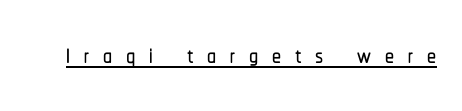
{"serif": "no", "italic": "no", "width": "condensed", "stroke_contrast": "low", "x_height": "medium", "monospaced": "no", "underline": "yes", "letter_spacing": "wide", "letter_spacing_em": 0.38, "glyph_px": 36}
